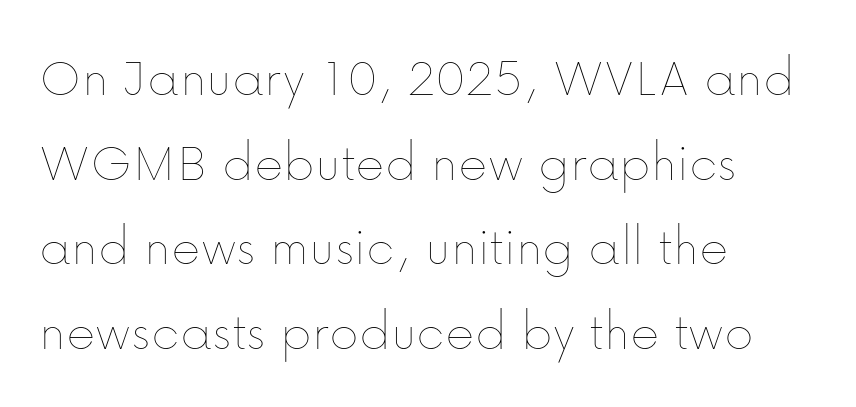
{"italic": "no", "bold": "no", "weight": "thin", "width": "normal", "stroke_contrast": "low", "x_height": "medium", "monospaced": "no", "underline": "no", "align": "left", "line_spacing": "normal", "line_spacing_ratio": 1.51, "letter_spacing": "normal", "letter_spacing_em": 0.0, "glyph_px": 56}
